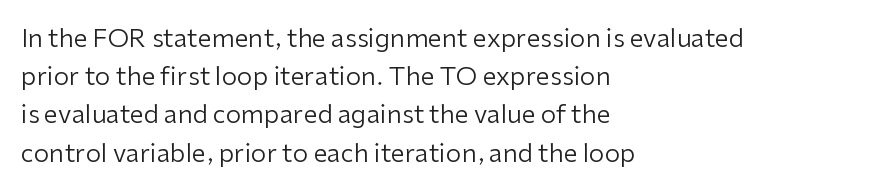
{"italic": "no", "bold": "no", "underline": "no", "align": "left", "line_spacing": "normal", "line_spacing_ratio": 1.53, "letter_spacing": "normal", "letter_spacing_em": 0.0, "glyph_px": 25}
